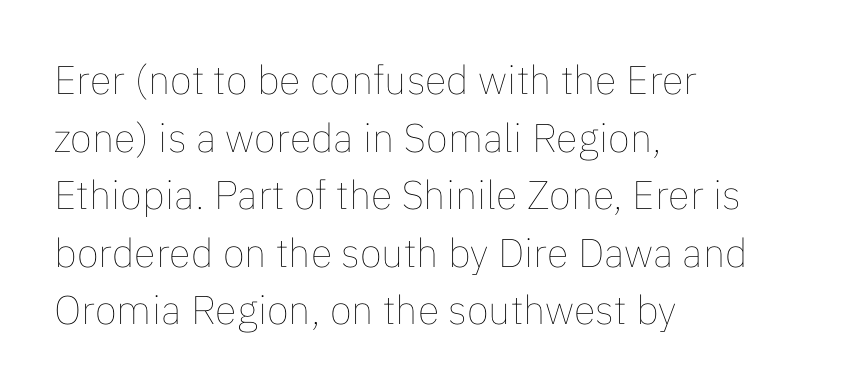
The image shows 40 px thin type, upright; set left-aligned, normal line spacing (1.44x), normal letter spacing, not underlined; low stroke contrast and a medium x-height.
